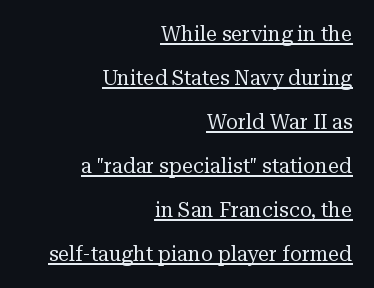
Q: Is the text bold? A: No.
Q: Is the text italic (slanted)? A: No, it is upright.
Q: Is the text underlined? A: Yes.
Q: How is the paragraph aligned? A: Right-aligned.
Q: Is the spacing between letters normal or unusually wide? A: Normal.
Q: Is the spacing between lines tight, normal or loose? A: Loose.
